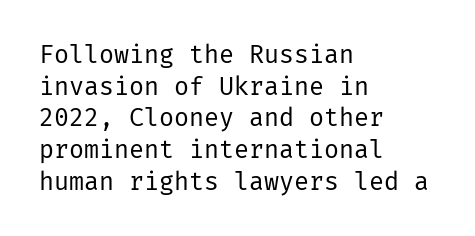
Q: Is the text bold? A: No.
Q: Is the text italic (slanted)? A: No, it is upright.
Q: Is the text underlined? A: No.
Q: How is the paragraph aligned? A: Left-aligned.
Q: Is the spacing between letters normal or unusually wide? A: Normal.
Q: Is the spacing between lines tight, normal or loose? A: Normal.
